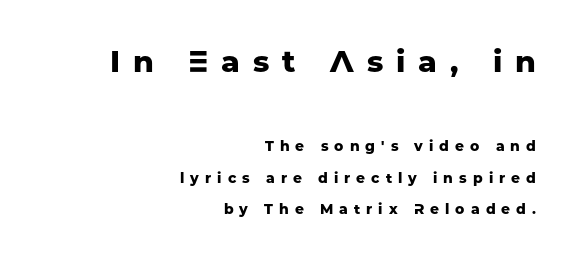
{"serif": "no", "italic": "no", "bold": "yes", "weight": "heavy", "width": "normal", "stroke_contrast": "low", "x_height": "medium", "monospaced": "no", "underline": "no", "align": "right", "line_spacing": "loose", "line_spacing_ratio": 2.24, "letter_spacing": "wide", "letter_spacing_em": 0.43, "larger_block": "first", "size_ratio": 2.14, "glyph_px": 30}
